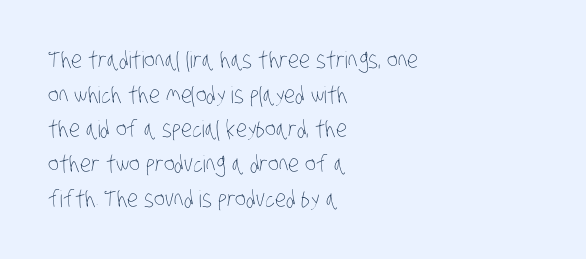
The image shows 23 px text type; set left-aligned, normal line spacing (1.51x), normal letter spacing, not underlined.
